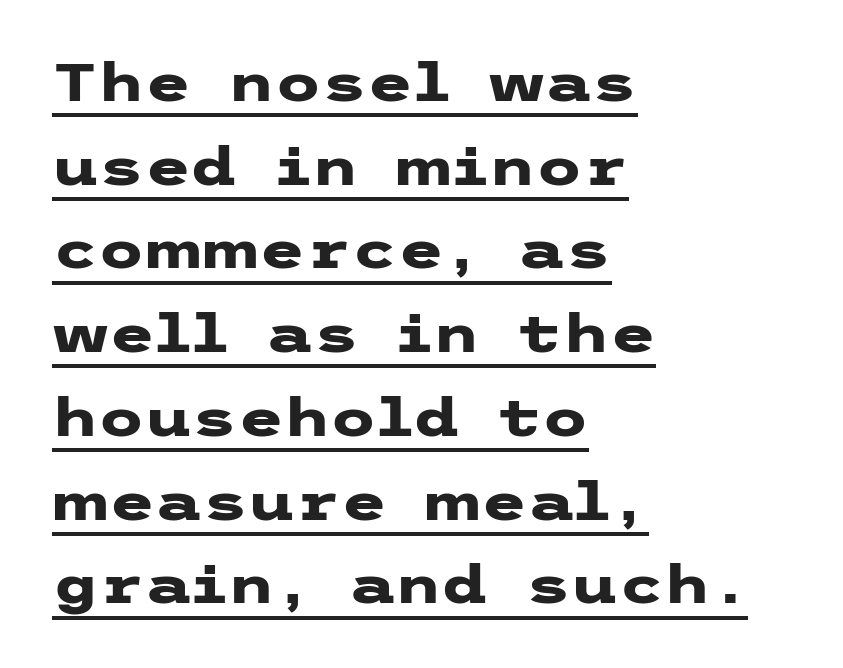
The letterforms sit shoulder to shoulder at normal distance. A continuous stroke trails under the words, as in a hyperlink. Visually the block forms a straight wall on the left and a jagged coastline on the right. Leading matches the norm, producing a regular column. Quick note: not italic, upright. Heavy, bold letterforms.
